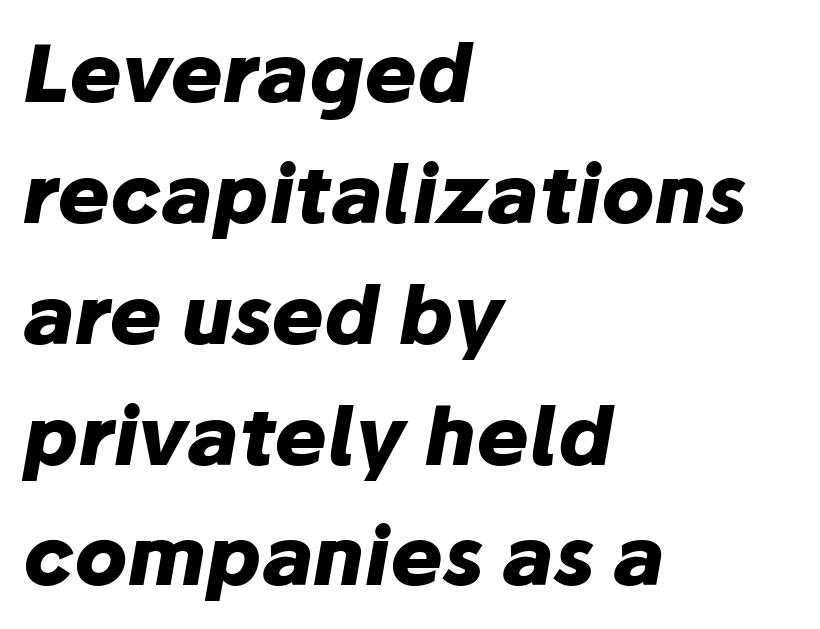
The image shows 79 px heavy type, italic (leaning right); set left-aligned, normal line spacing (1.53x), normal letter spacing, not underlined; low stroke contrast and a medium x-height.
